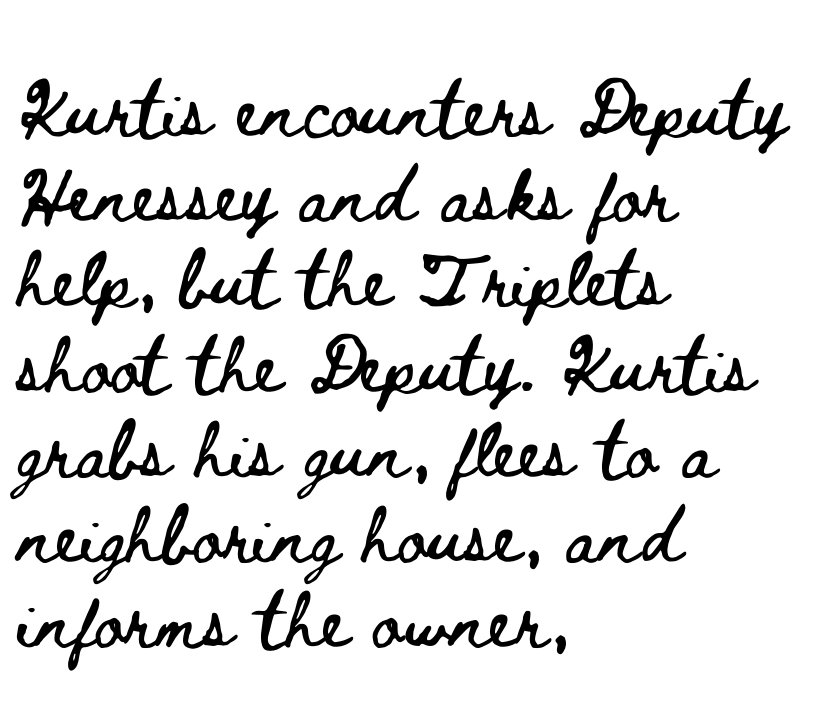
The image shows 71 px wide type; set left-aligned, line spacing 1.2x, normal letter spacing, not underlined; low stroke contrast and a small x-height.
